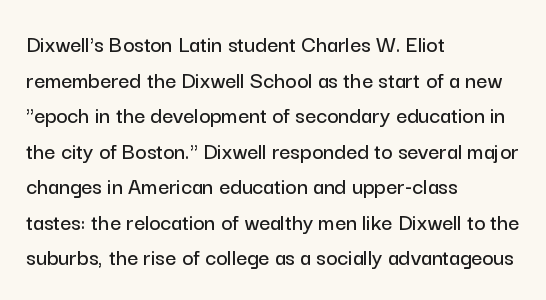
The lettering holds an erect, upright posture throughout. Inter-character spacing is left at the font's built-in metrics. The glyphs are unaccompanied by any horizontal stroke below them. Horizontal alignment here is leftward, the default for most running prose. Is there much room between lines? A standard amount, neither cramped nor airy.
